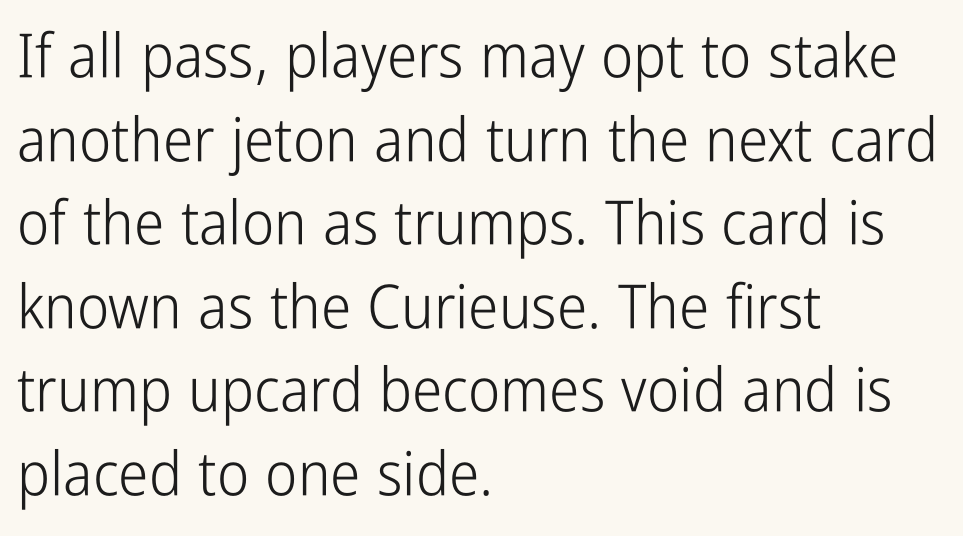
Think of a printed novel: that variable character pitch is what you see here. The face looks like a standard text weight, possibly lighter. Does the copy run flush right? No — it runs flush left. Posture: vertical. Line spacing here is normal. Check under the words: just untouched page.
